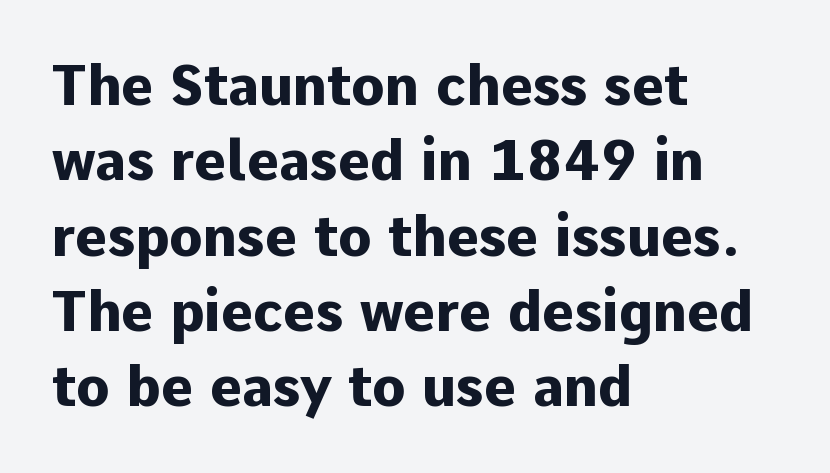
The rendering uses natural spacing where letterforms have individual widths. In terms of letterform style, serifs are entirely absent. Characters follow at the spacing the type designer built in. Summary of vertical rhythm: regular, with standard interline spacing. I'd describe the lettering as bold — thick and assertive. Layout note: lines flush left.
